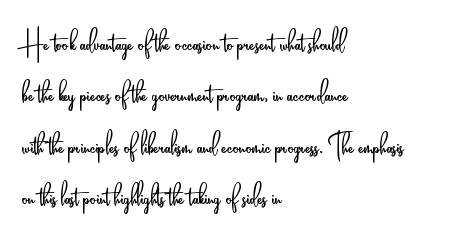
The image shows 37 px light, condensed sans-serif type; set left-aligned, normal line spacing (1.39x), normal letter spacing, not underlined; low stroke contrast and a small x-height.
